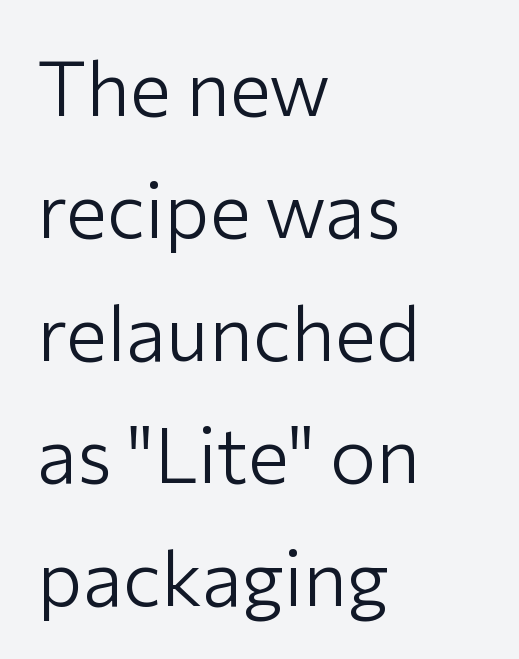
The image shows 77 px light sans-serif type, upright; set left-aligned, normal line spacing (1.59x), normal letter spacing, not underlined; low stroke contrast and a medium x-height.
